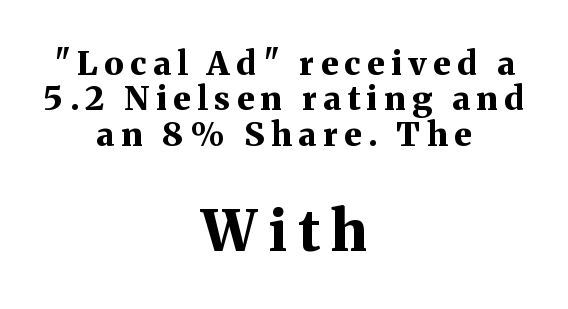
{"serif": "yes", "italic": "no", "bold": "yes", "weight": "bold", "width": "normal", "stroke_contrast": "medium", "x_height": "medium", "monospaced": "no", "underline": "no", "align": "center", "line_spacing": "tight", "line_spacing_ratio": 1.07, "letter_spacing": "wide", "letter_spacing_em": 0.2, "larger_block": "second", "size_ratio": 1.73, "glyph_px": 57}
